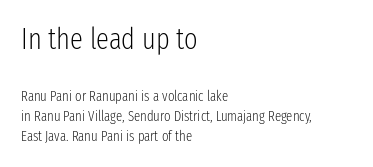
The image shows 29 px light, condensed sans-serif type, upright; set left-aligned, normal line spacing (1.46x), normal letter spacing, not underlined; the first (top) block is 2.07x larger; low stroke contrast and a medium x-height.
